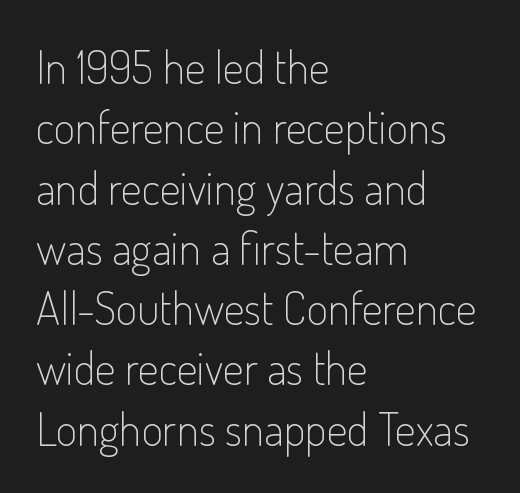
{"serif": "no", "italic": "no", "bold": "no", "weight": "light", "width": "condensed", "stroke_contrast": "low", "x_height": "small", "monospaced": "no", "underline": "no", "align": "left", "line_spacing": "normal", "line_spacing_ratio": 1.31, "letter_spacing": "normal", "letter_spacing_em": 0.0, "glyph_px": 46}
